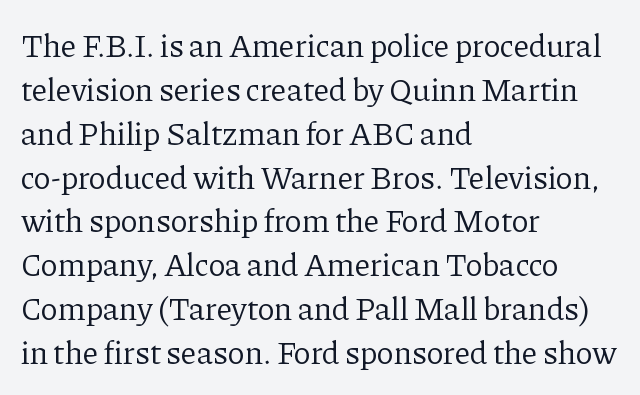
The image shows 32 px regular-weight serif type, upright; set left-aligned, normal line spacing (1.37x), normal letter spacing, not underlined; low stroke contrast and a medium x-height.
